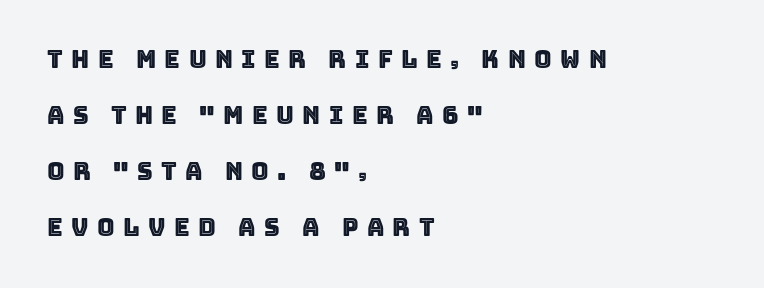
These lines are set flush left with a ragged right edge. The designer dialed line spacing up above the default. Honestly, the letter spacing is so wide it's the main thing you notice. The space directly below the letters is spotless.
